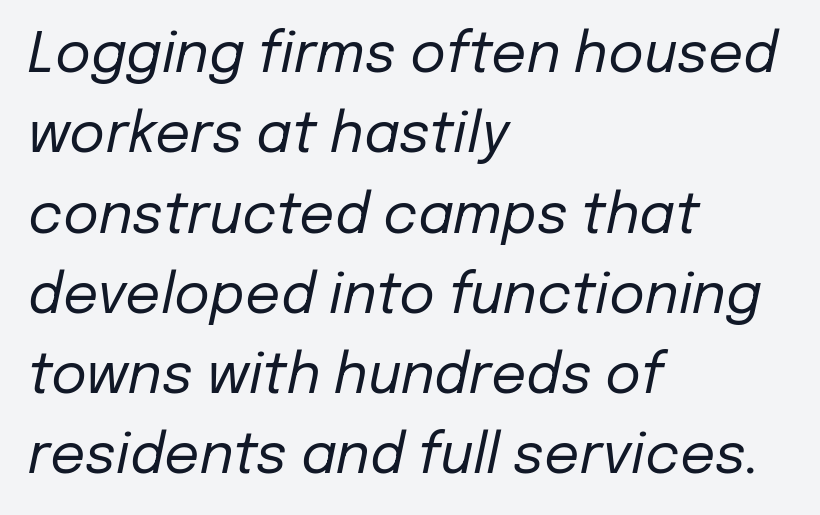
{"italic": "yes", "lean": "right", "slant_degrees": 12, "bold": "no", "weight": "regular", "width": "normal", "stroke_contrast": "low", "x_height": "medium", "monospaced": "no", "underline": "no", "align": "left", "line_spacing": "normal", "line_spacing_ratio": 1.46, "letter_spacing": "normal", "letter_spacing_em": 0.0, "glyph_px": 55}
